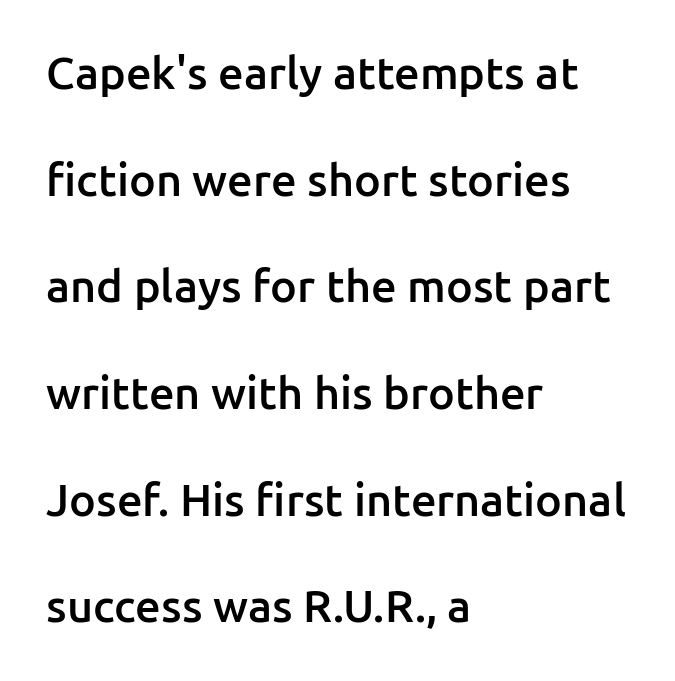
{"serif": "no", "italic": "no", "bold": "semi", "weight": "semibold", "width": "normal", "stroke_contrast": "low", "x_height": "medium", "monospaced": "no", "underline": "no", "align": "left", "line_spacing": "loose", "line_spacing_ratio": 2.37, "letter_spacing": "normal", "letter_spacing_em": 0.0, "glyph_px": 45}
